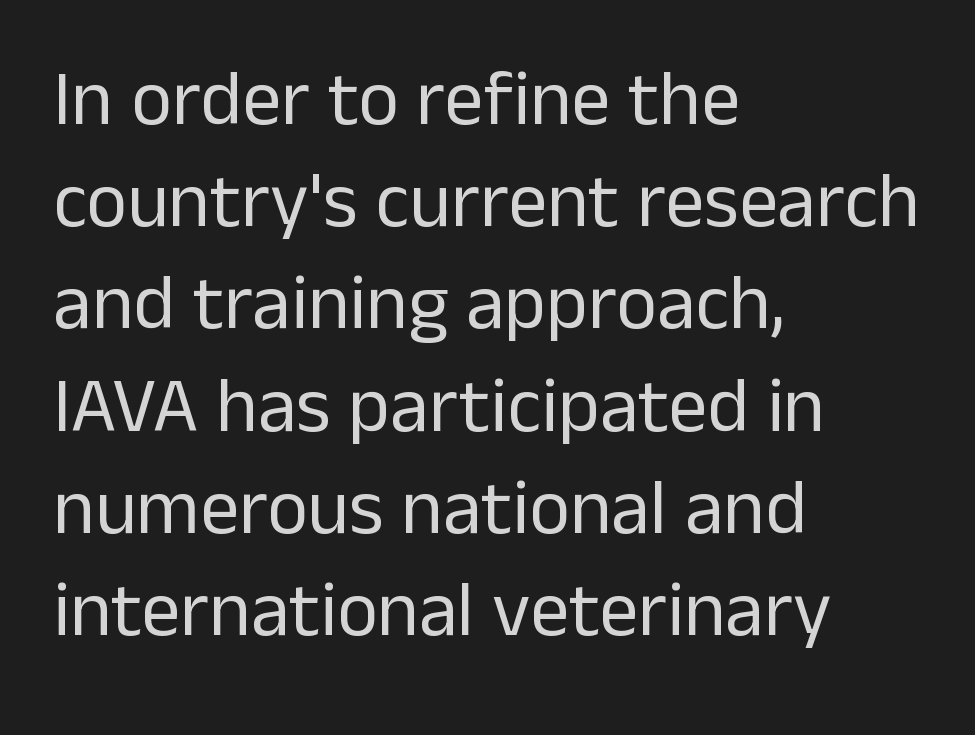
Reading down the column, the eye jumps a familiar distance to each next line. Anything drawn beneath the words? Only blank space. Reading down the block, your eye returns to a fixed left position each line. The letters stand straight up with perfectly vertical stems.
